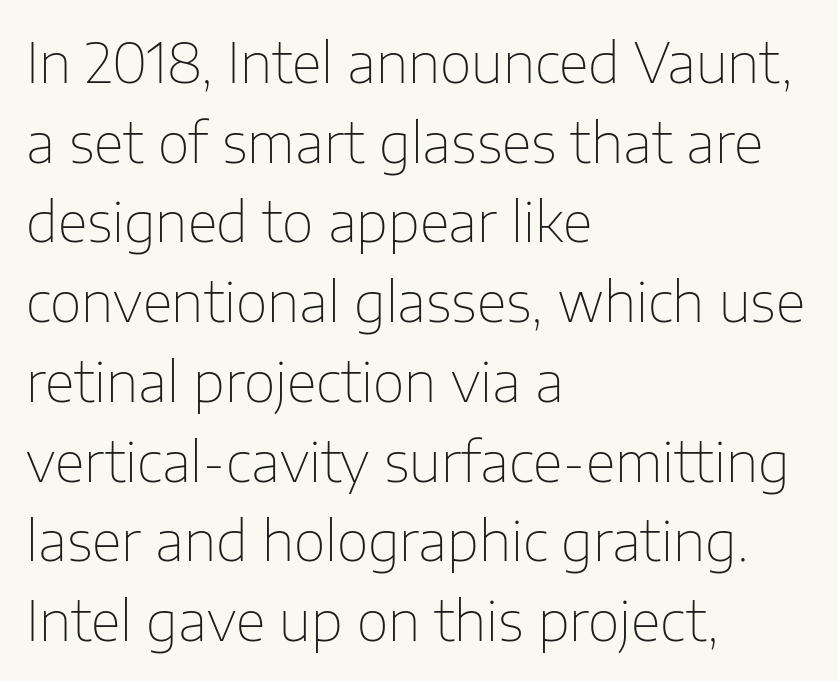
The image shows 55 px thin sans-serif type, upright; set left-aligned, normal line spacing (1.45x), normal letter spacing, not underlined; low stroke contrast and a medium x-height.
